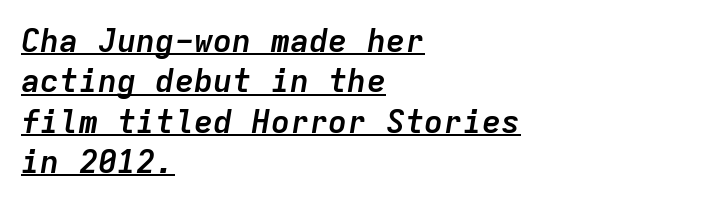
Q: Is the text bold? A: Yes.
Q: Is the text italic (slanted)? A: Yes, it leans right by about 9 degrees.
Q: Is the text underlined? A: Yes.
Q: How is the paragraph aligned? A: Left-aligned.
Q: Is the spacing between letters normal or unusually wide? A: Normal.
Q: Is the spacing between lines tight, normal or loose? A: Normal.
Q: Width (condensed, normal, or wide)? A: Normal.
Q: Stroke contrast? A: Low.
Q: x-height? A: Medium.
Q: Monospaced? A: Yes.
